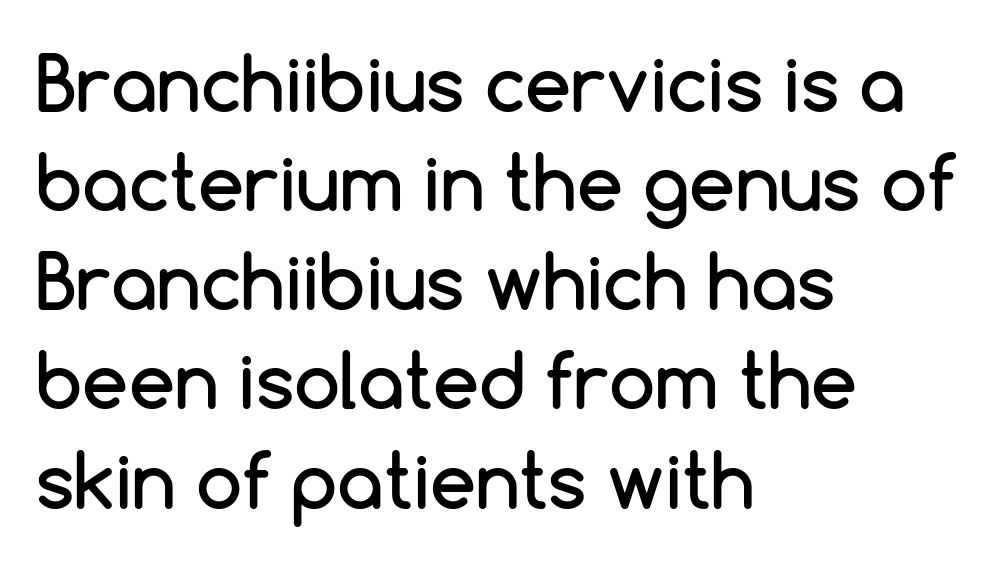
Q: Is the text italic (slanted)? A: No, it is upright.
Q: Is the typeface a serif or a sans-serif typeface? A: Sans-serif.
Q: Is the text underlined? A: No.
Q: How is the paragraph aligned? A: Left-aligned.
Q: Is the spacing between letters normal or unusually wide? A: Normal.
Q: Is the spacing between lines tight, normal or loose? A: Normal.
Q: Width (condensed, normal, or wide)? A: Normal.
Q: Stroke contrast? A: Low.
Q: x-height? A: Medium.
Q: Monospaced? A: No.
